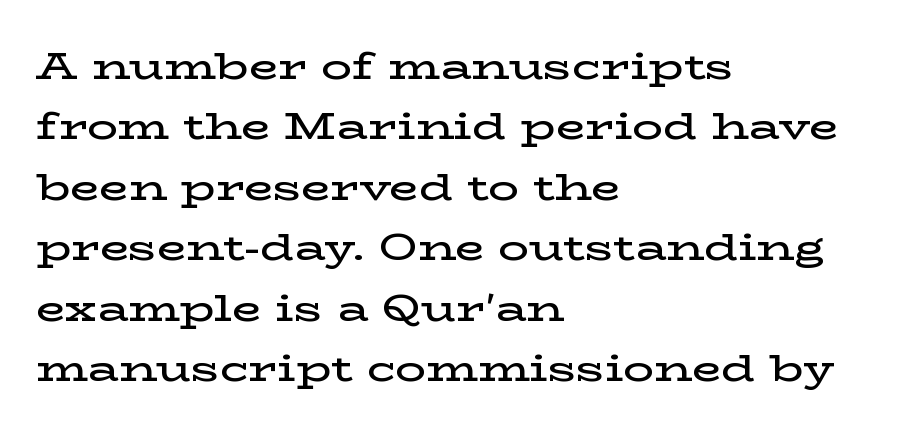
Q: Is the text bold? A: Semi-bold.
Q: Is the text italic (slanted)? A: No, it is upright.
Q: Is the typeface a serif or a sans-serif typeface? A: Serif.
Q: Is the text underlined? A: No.
Q: How is the paragraph aligned? A: Left-aligned.
Q: Is the spacing between letters normal or unusually wide? A: Normal.
Q: Is the spacing between lines tight, normal or loose? A: Normal.
Q: Width (condensed, normal, or wide)? A: Wide.
Q: Stroke contrast? A: Low.
Q: x-height? A: Medium.
Q: Monospaced? A: No.
